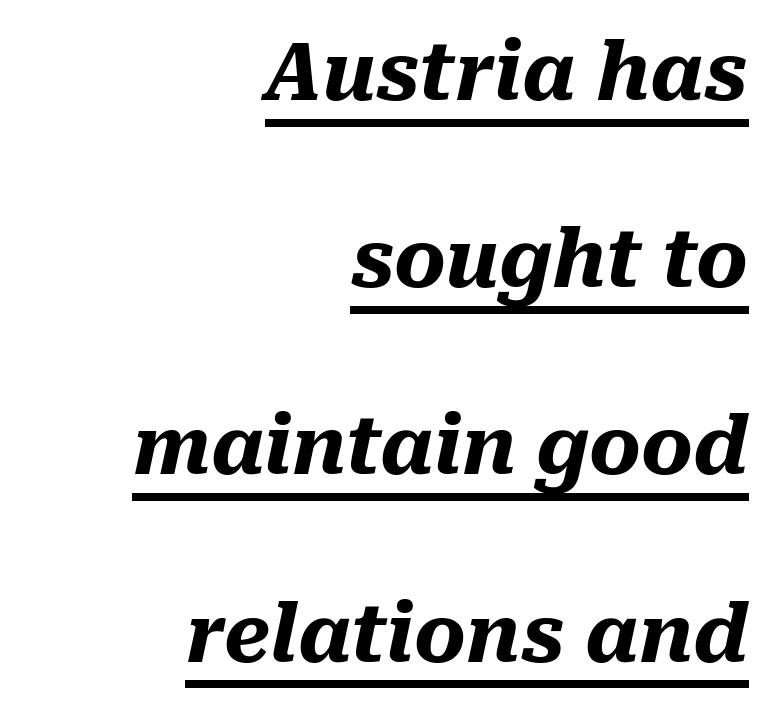
Is this a fixed-width face? No — the glyphs have proportional, varying widths. If you measured baseline to baseline, you'd find a long distance. Does the copy run flush right? Yes — the right margin is perfectly even. The letters are slanted; this is an italic face.
